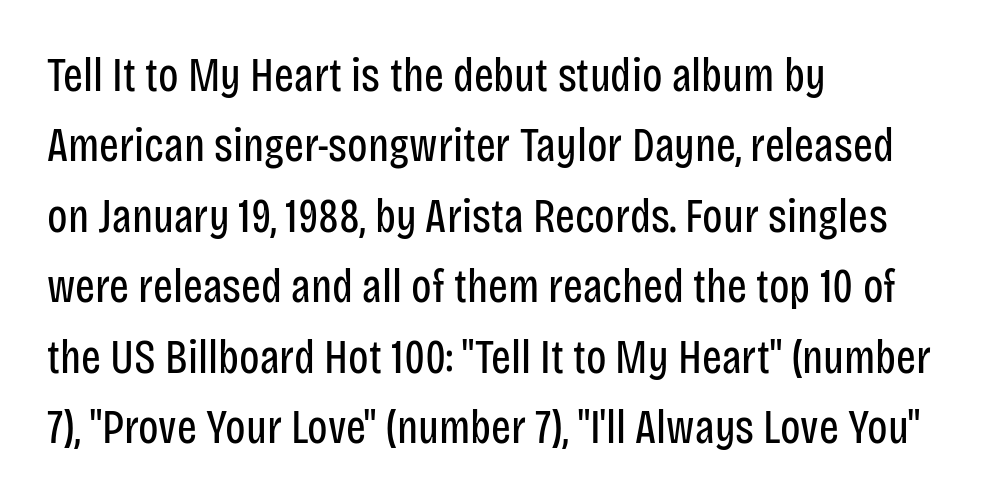
Q: Is the text bold? A: No.
Q: Is the text italic (slanted)? A: No, it is upright.
Q: Is the typeface a serif or a sans-serif typeface? A: Sans-serif.
Q: Is the text underlined? A: No.
Q: How is the paragraph aligned? A: Left-aligned.
Q: Is the spacing between letters normal or unusually wide? A: Normal.
Q: Is the spacing between lines tight, normal or loose? A: Normal.
Q: Width (condensed, normal, or wide)? A: Condensed.
Q: Stroke contrast? A: Low.
Q: x-height? A: Large.
Q: Monospaced? A: No.
